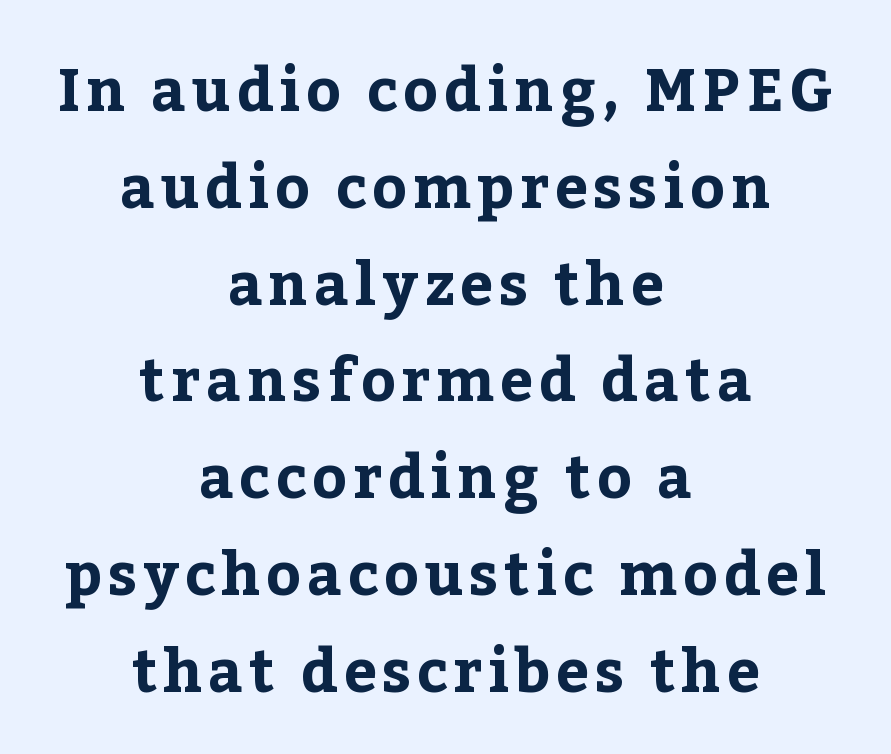
{"serif": "yes", "italic": "no", "bold": "yes", "weight": "bold", "width": "normal", "stroke_contrast": "low", "x_height": "medium", "monospaced": "no", "underline": "no", "align": "center", "line_spacing": "normal", "line_spacing_ratio": 1.64, "glyph_px": 59}
